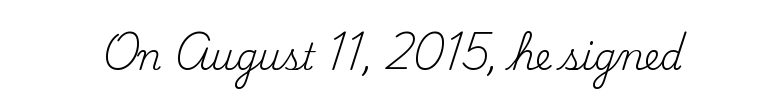
Descenders are the only things crossing below the line. Honestly, the letter spacing is just normal — you wouldn't notice it. This sample has the flowing, uneven cadence of proportional lettering. No extra ink here — the face is not bold. Check where the strokes stop: tiny serifs finish them off.
